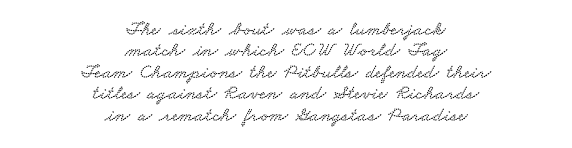
The image shows 20 px text type; set centered, tight line spacing (1.07x), normal letter spacing, not underlined.
